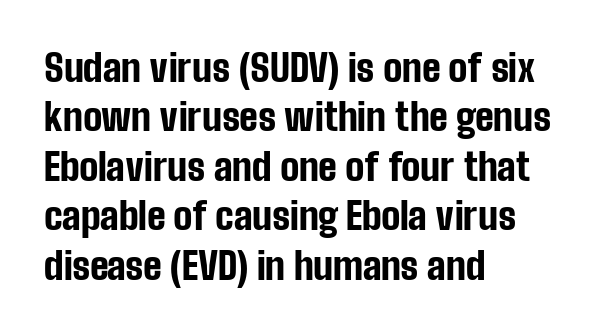
What's the leading like? Ordinary, nothing unusual. This sample uses a sans-serif face. A bare baseline throughout the passage. The passage is arranged the way most books set body copy — flush left.
